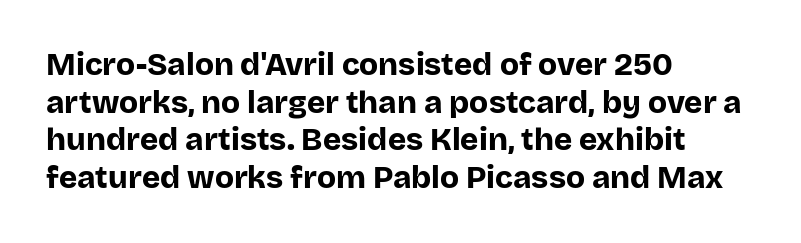
Rule under the text: the space is simply empty. Default kerning and tracking; the words read as compact shapes. Type style note: lacks serifs. The specimen reads as upright at a glance.
